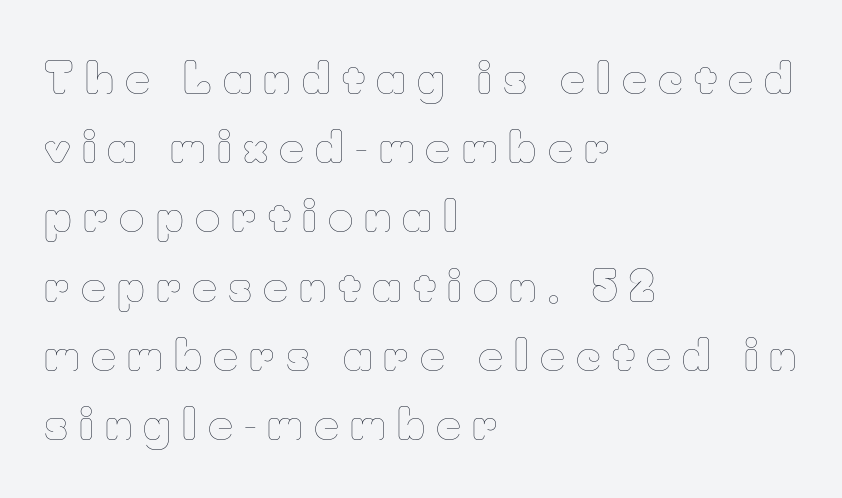
Has an underline been added? It has not. There is plenty of visible air inserted between adjacent glyphs. Think of a printed novel: that variable character pitch is what you see here. A quiet, ordinary-to-light weight characterises the typeface.
